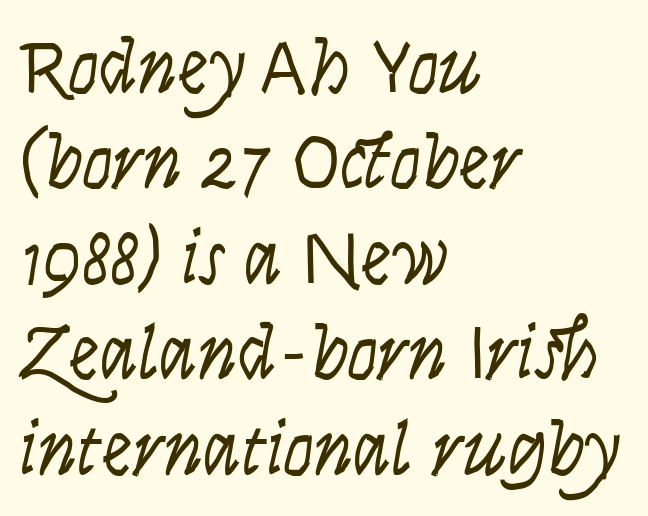
The image shows 77 px light, condensed type, italic (leaning right); set left-aligned, line spacing 1.24x, normal letter spacing, not underlined; low stroke contrast and a large x-height.
